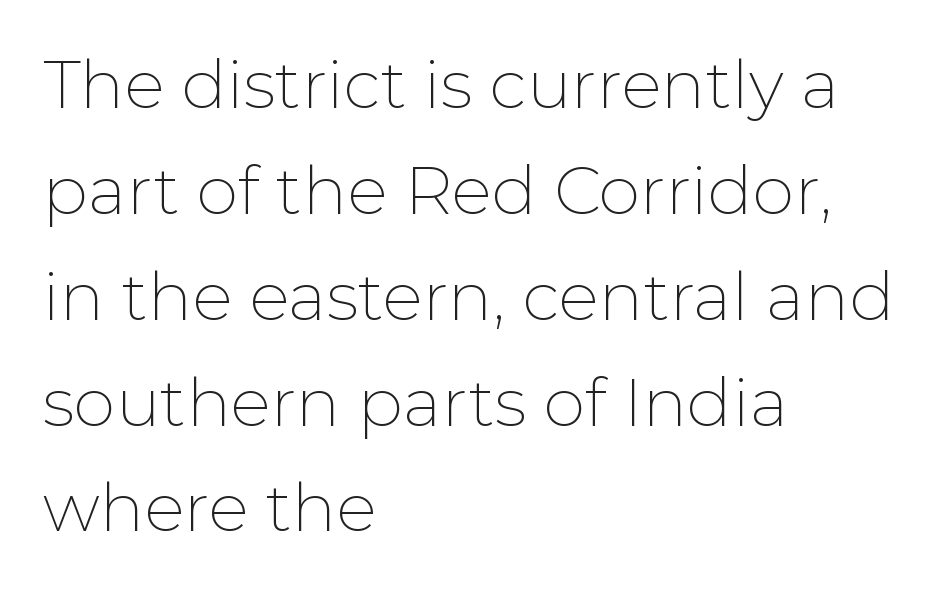
The image shows 67 px thin sans-serif type, upright; set left-aligned, normal line spacing (1.58x), normal letter spacing, not underlined; low stroke contrast and a medium x-height.
